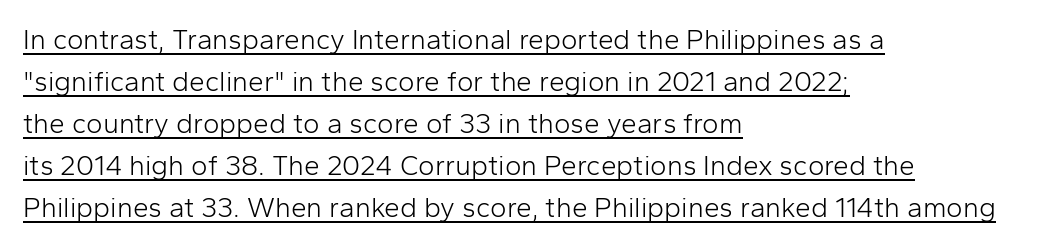
Q: Is the text bold? A: No.
Q: Is the text italic (slanted)? A: No, it is upright.
Q: Is the typeface a serif or a sans-serif typeface? A: Sans-serif.
Q: Is the text underlined? A: Yes.
Q: How is the paragraph aligned? A: Left-aligned.
Q: Is the spacing between letters normal or unusually wide? A: Normal.
Q: Is the spacing between lines tight, normal or loose? A: Normal.
Q: Width (condensed, normal, or wide)? A: Normal.
Q: Stroke contrast? A: Low.
Q: x-height? A: Medium.
Q: Monospaced? A: No.
